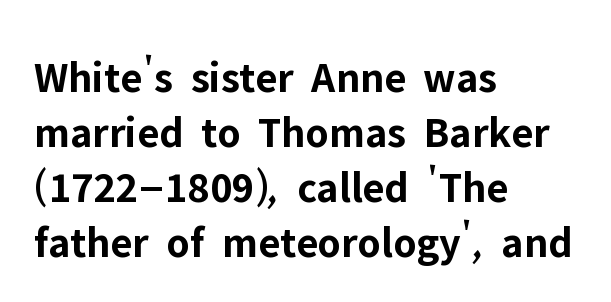
Q: Is the text bold? A: Yes.
Q: Is the text italic (slanted)? A: No, it is upright.
Q: Is the typeface a serif or a sans-serif typeface? A: Sans-serif.
Q: Is the text underlined? A: No.
Q: How is the paragraph aligned? A: Left-aligned.
Q: Is the spacing between letters normal or unusually wide? A: Normal.
Q: Is the spacing between lines tight, normal or loose? A: Normal.
Q: Width (condensed, normal, or wide)? A: Normal.
Q: Stroke contrast? A: Low.
Q: x-height? A: Medium.
Q: Monospaced? A: No.
